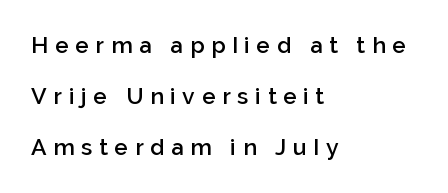
The image shows 23 px text type, upright; set left-aligned, loose line spacing (2.22x), unusually wide letter spacing (+0.29 em), not underlined.
